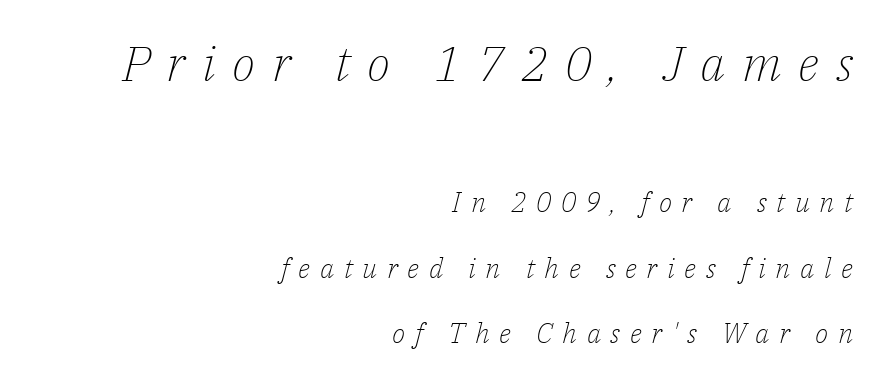
The image shows 49 px light serif type, italic (leaning right); set right-aligned, loose line spacing (2.33x), unusually wide letter spacing (+0.34 em), not underlined; the first (top) block is 1.75x larger; low stroke contrast and a medium x-height.
